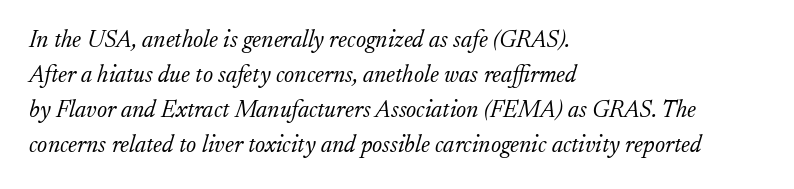
The image shows 24 px text type, italic (leaning right); set left-aligned, normal line spacing (1.46x), normal letter spacing, not underlined.
